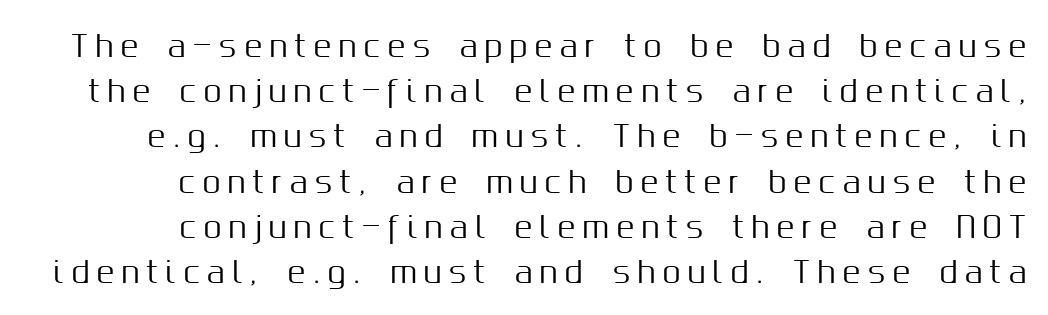
Look at the bottom of the vertical strokes: they stop flat, with no serifs. These lines have a slow, spaced-out rhythm from letter to letter. Proportional: the letters do not fall into vertical columns. Glance below the letters and you will spot only blank space.
